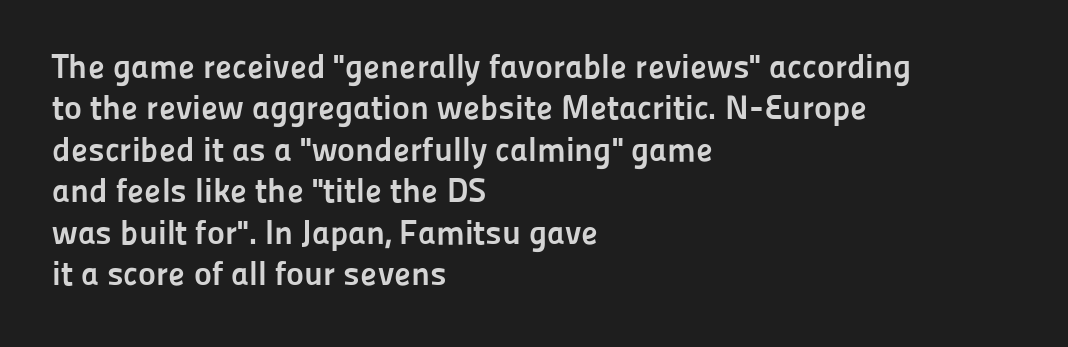
Q: Is the text bold? A: Yes.
Q: Is the text italic (slanted)? A: No, it is upright.
Q: Is the typeface a serif or a sans-serif typeface? A: Sans-serif.
Q: Is the text underlined? A: No.
Q: How is the paragraph aligned? A: Left-aligned.
Q: Is the spacing between letters normal or unusually wide? A: Normal.
Q: Width (condensed, normal, or wide)? A: Normal.
Q: Stroke contrast? A: Low.
Q: x-height? A: Medium.
Q: Monospaced? A: No.
